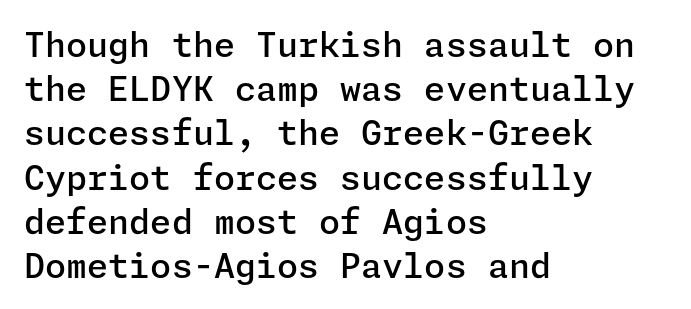
All the whitespace from short lines collects on the right. Font category for this specimen: sans-serif. Does extra space separate the letters? No, they use regular spacing. Weight check: semibold — heavier than regular, not quite bold. Underline: absent.
